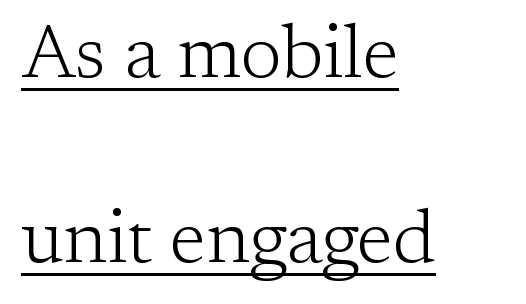
The image shows 75 px light serif type, upright; set left-aligned, loose line spacing (2.47x), normal letter spacing, underlined; low stroke contrast and a medium x-height.
